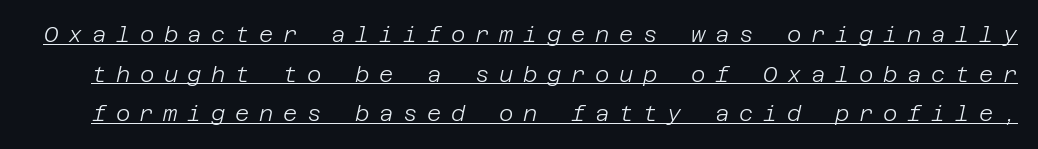
The image shows 22 px text type, italic (leaning right); set line spacing 1.8x, unusually wide letter spacing (+0.44 em), underlined.
